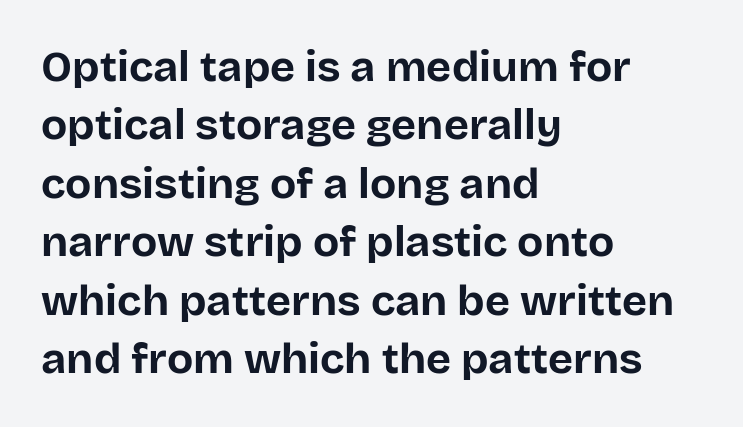
The image shows 43 px bold sans-serif type, upright; set left-aligned, normal line spacing (1.36x), normal letter spacing, not underlined; low stroke contrast and a large x-height.
